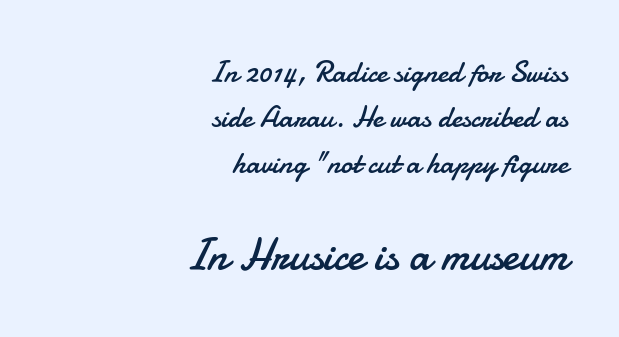
The image shows 45 px regular-weight sans-serif type; set right-aligned, normal line spacing (1.51x), normal letter spacing, not underlined; the second (bottom) block is 1.5x larger; low stroke contrast and a small x-height.
